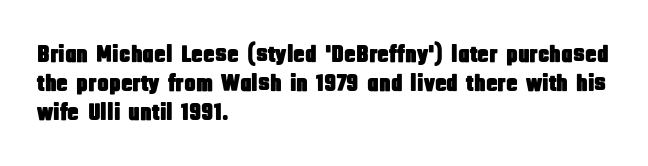
The image shows 24 px text type, upright; set left-aligned, line spacing 1.21x, normal letter spacing, not underlined.
